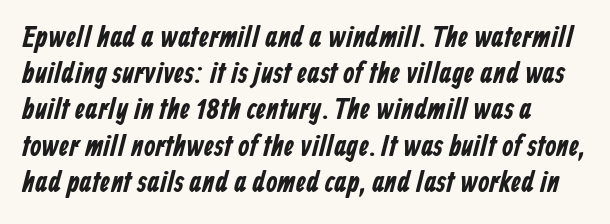
The image shows 29 px condensed sans-serif type; set left-aligned, normal line spacing (1.25x), normal letter spacing, not underlined; low stroke contrast and a medium x-height.
